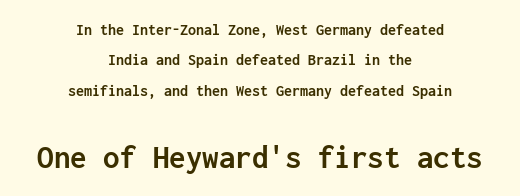
{"serif": "no", "italic": "no", "bold": "yes", "weight": "semibold", "width": "normal", "stroke_contrast": "low", "x_height": "medium", "monospaced": "yes", "underline": "no", "align": "center", "line_spacing": "loose", "line_spacing_ratio": 1.9, "letter_spacing": "normal", "letter_spacing_em": 0.0, "larger_block": "second", "size_ratio": 2.06, "glyph_px": 33}
